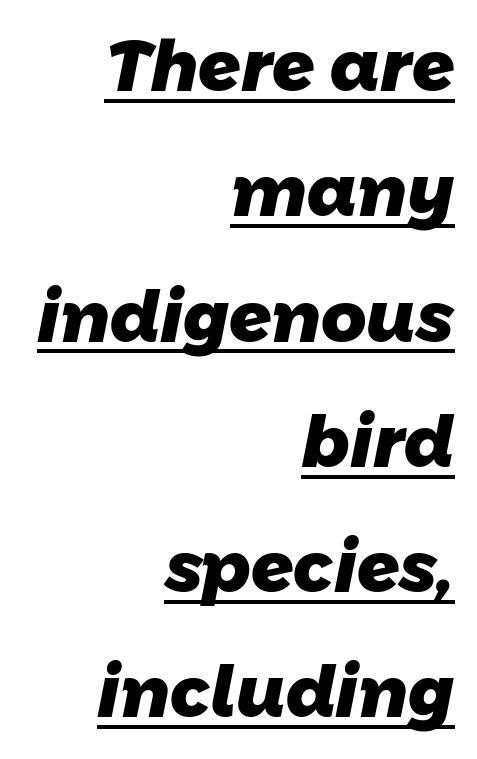
The image shows 70 px heavy sans-serif type; set right-aligned, line spacing 1.79x, normal letter spacing, underlined; low stroke contrast and a medium x-height.
